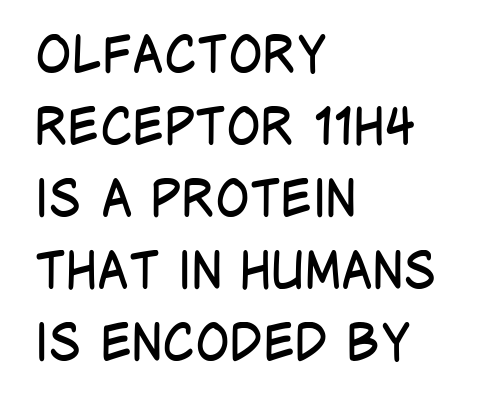
Rule under the text: the space is simply empty. The rag falls on the right side of this text block. A light-to-regular cut is what we see here. Honestly, the row spacing looks completely unremarkable.
